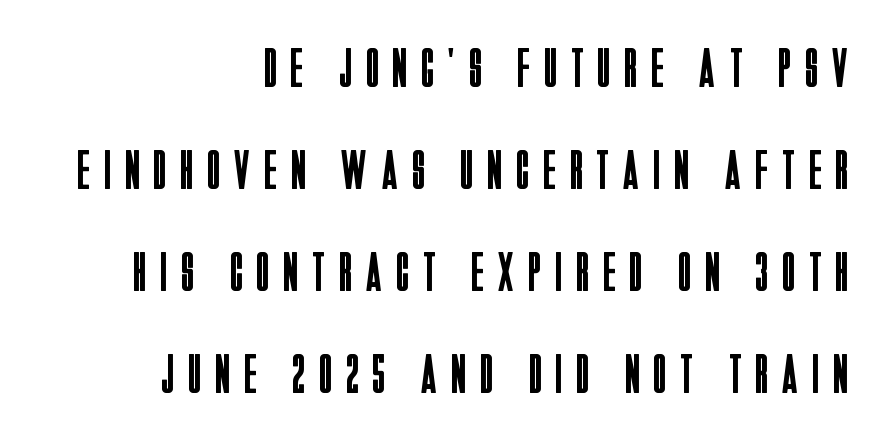
Tracking here is generous; glyphs stand well apart from one another. Every stem runs plumb, perpendicular to the baseline. Does the copy run flush right? Yes — the right margin is perfectly even. The letters advance in unequal steps, a hallmark of proportional type.
